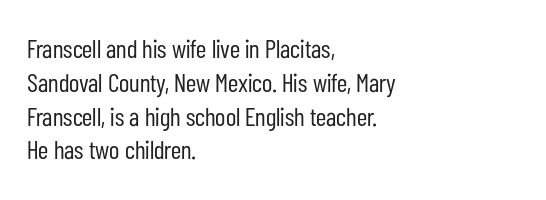
{"italic": "no", "bold": "no", "underline": "no", "align": "left", "line_spacing": "normal", "line_spacing_ratio": 1.3, "letter_spacing": "normal", "letter_spacing_em": 0.0, "glyph_px": 26}
